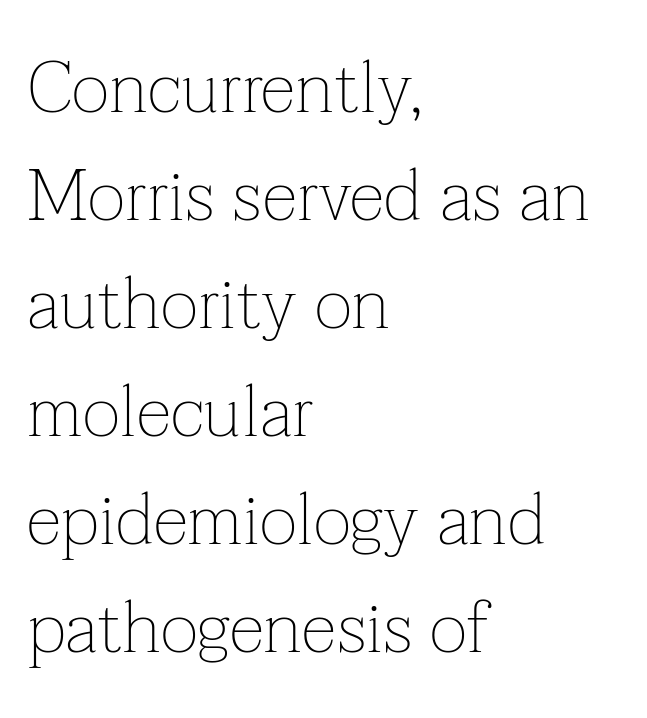
The image shows 72 px thin serif type, upright; set left-aligned, normal line spacing (1.5x), normal letter spacing, not underlined; low stroke contrast and a medium x-height.
